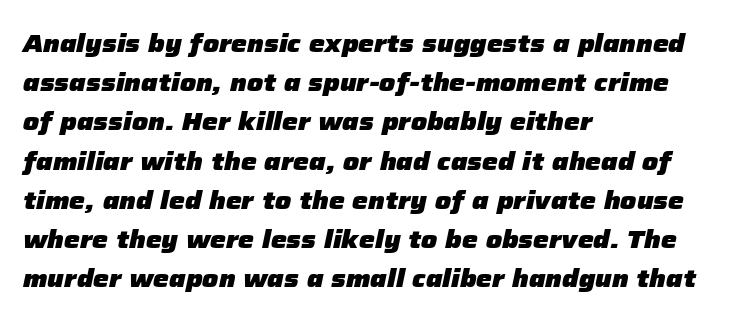
The image shows 25 px bold type, italic (leaning right); set left-aligned, normal line spacing (1.57x), normal letter spacing, not underlined.
